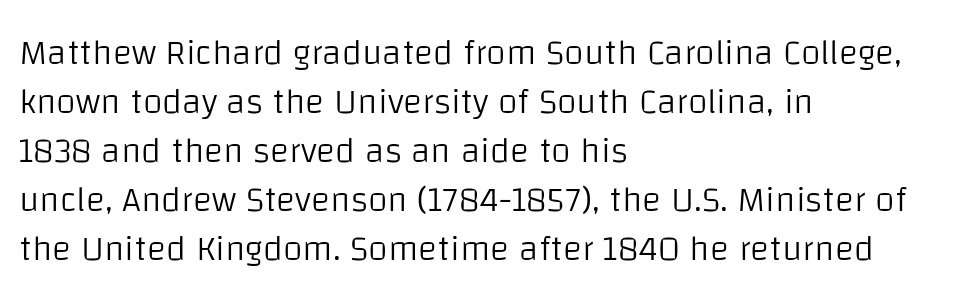
Q: Is the text bold? A: No.
Q: Is the text italic (slanted)? A: No, it is upright.
Q: Is the typeface a serif or a sans-serif typeface? A: Sans-serif.
Q: Is the text underlined? A: No.
Q: How is the paragraph aligned? A: Left-aligned.
Q: Is the spacing between letters normal or unusually wide? A: Normal.
Q: Is the spacing between lines tight, normal or loose? A: Normal.
Q: Width (condensed, normal, or wide)? A: Normal.
Q: Stroke contrast? A: Low.
Q: x-height? A: Large.
Q: Monospaced? A: No.
